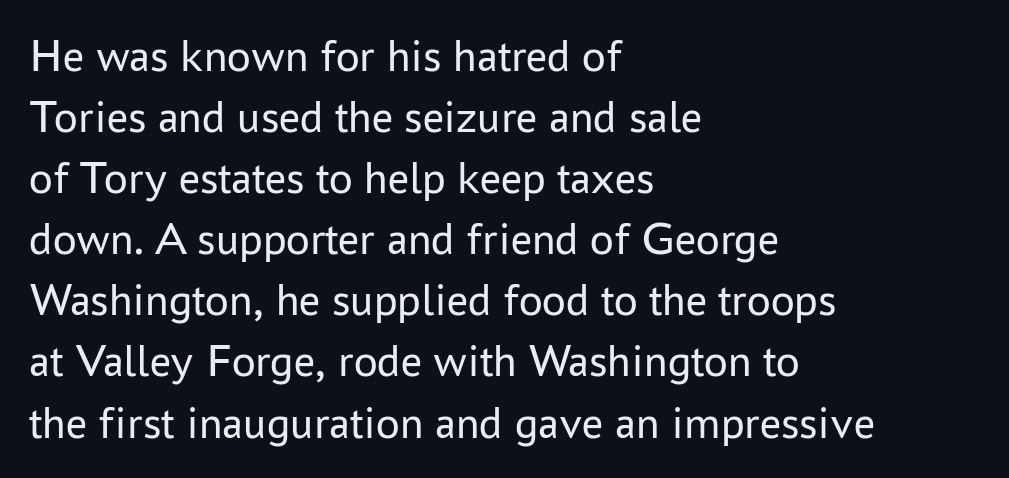
{"serif": "no", "italic": "no", "bold": "no", "weight": "regular", "width": "normal", "stroke_contrast": "low", "x_height": "medium", "monospaced": "no", "underline": "no", "align": "left", "line_spacing": "normal", "line_spacing_ratio": 1.3, "letter_spacing": "normal", "letter_spacing_em": 0.0, "glyph_px": 47}
